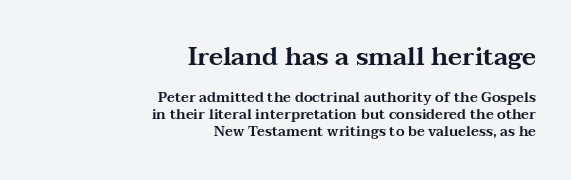
{"italic": "no", "underline": "no", "align": "right", "line_spacing_ratio": 1.21, "letter_spacing": "normal", "letter_spacing_em": 0.0, "larger_block": "first", "size_ratio": 1.79, "glyph_px": 25}
